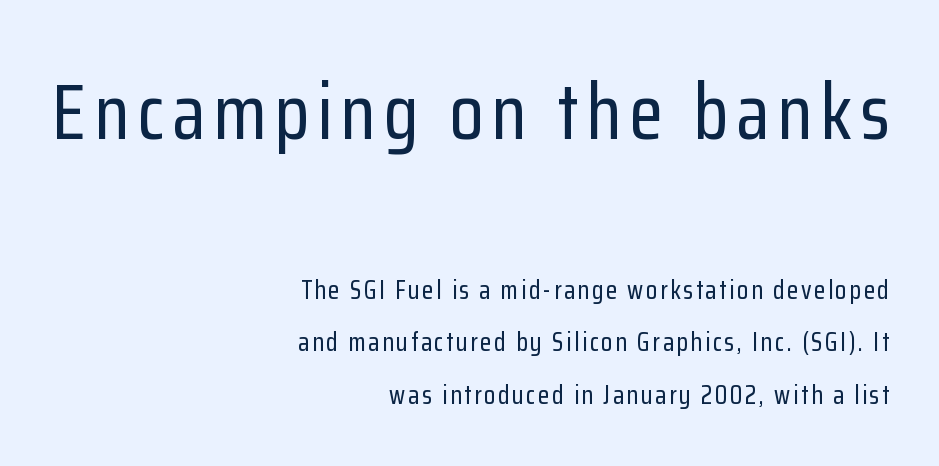
{"serif": "no", "italic": "no", "width": "condensed", "stroke_contrast": "low", "x_height": "medium", "monospaced": "no", "underline": "no", "align": "right", "line_spacing": "loose", "line_spacing_ratio": 2.01, "larger_block": "first", "size_ratio": 3.0, "glyph_px": 78}
